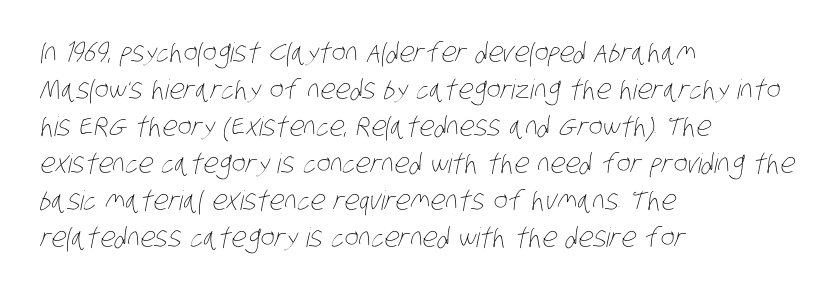
The image shows 27 px text type; set left-aligned, normal line spacing (1.37x), normal letter spacing, not underlined.
